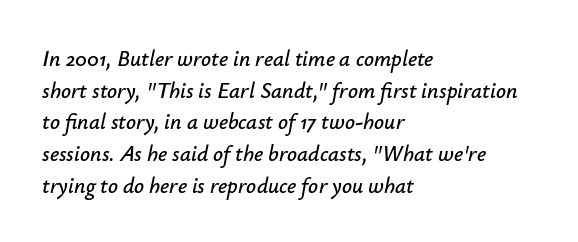
{"italic": "yes", "lean": "right", "slant_degrees": 12, "underline": "no", "align": "left", "line_spacing": "normal", "line_spacing_ratio": 1.44, "letter_spacing": "normal", "letter_spacing_em": 0.0, "glyph_px": 22}
